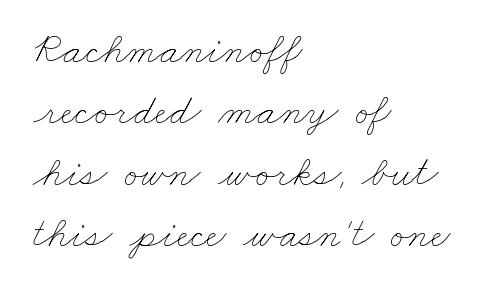
The image shows 43 px thin, wide type; set left-aligned, normal line spacing (1.43x), normal letter spacing, not underlined; low stroke contrast and a small x-height.
